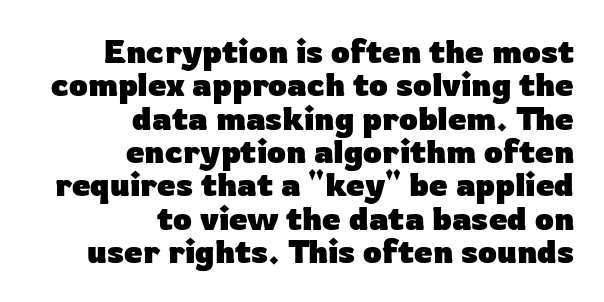
Is the type bold? Yes — the strokes are clearly thick and heavy. Font category for this specimen: sans-serif. Which margin do the lines hug? The right one — the left edge is uneven. The area under the type is left untouched. The face used here is proportionally spaced, like ordinary book or web type.
